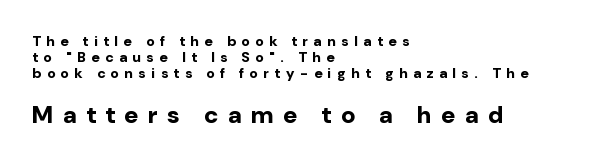
Q: Is the text bold? A: Yes.
Q: Is the text italic (slanted)? A: No, it is upright.
Q: Is the text underlined? A: No.
Q: How is the paragraph aligned? A: Left-aligned.
Q: Is the spacing between letters normal or unusually wide? A: Unusually wide.
Q: Is the spacing between lines tight, normal or loose? A: Tight.
Q: Which block of text is set in a larger size, the first (top) or the second (bottom)? A: The second (bottom) one.
